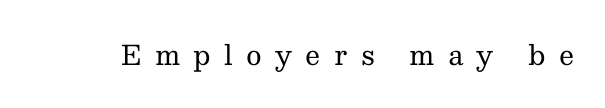
The tracking reads as deliberately expanded to a designer's eye. A clean baseline with only descenders dipping below it. Weight: not bold — regular or lighter. Upright lettering throughout.
